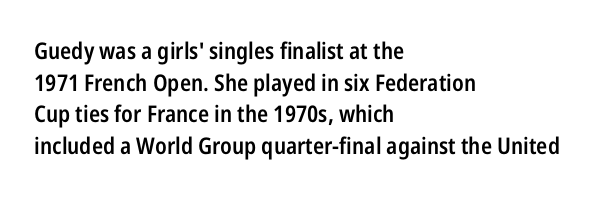
The image shows 23 px text type, upright; set left-aligned, normal line spacing (1.38x), normal letter spacing, not underlined.
